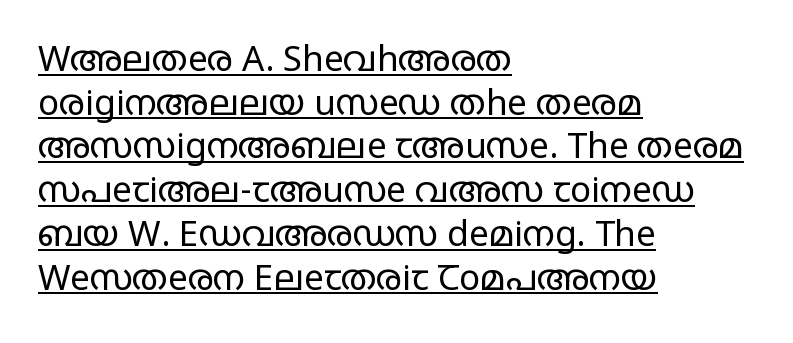
Q: Is the text bold? A: No.
Q: Is the text italic (slanted)? A: No, it is upright.
Q: Is the typeface a serif or a sans-serif typeface? A: Sans-serif.
Q: Is the text underlined? A: Yes.
Q: How is the paragraph aligned? A: Left-aligned.
Q: Is the spacing between letters normal or unusually wide? A: Normal.
Q: Is the spacing between lines tight, normal or loose? A: Normal.
Q: Width (condensed, normal, or wide)? A: Wide.
Q: Stroke contrast? A: Low.
Q: x-height? A: Large.
Q: Monospaced? A: No.
